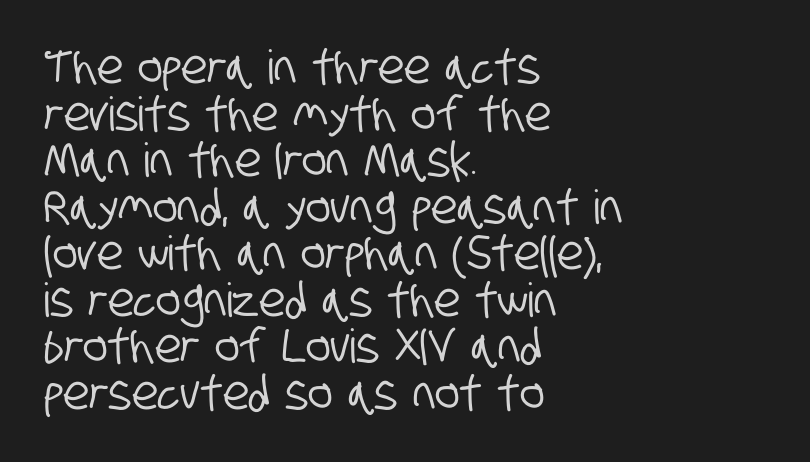
The image shows 47 px condensed sans-serif type; set left-aligned, tight line spacing (0.99x), normal letter spacing, not underlined; low stroke contrast and a large x-height.
